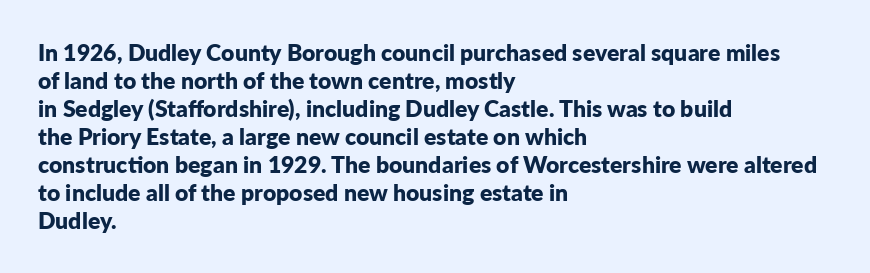
Q: Is the text bold? A: Yes.
Q: Is the text italic (slanted)? A: No, it is upright.
Q: Is the text underlined? A: No.
Q: How is the paragraph aligned? A: Left-aligned.
Q: Is the spacing between letters normal or unusually wide? A: Normal.
